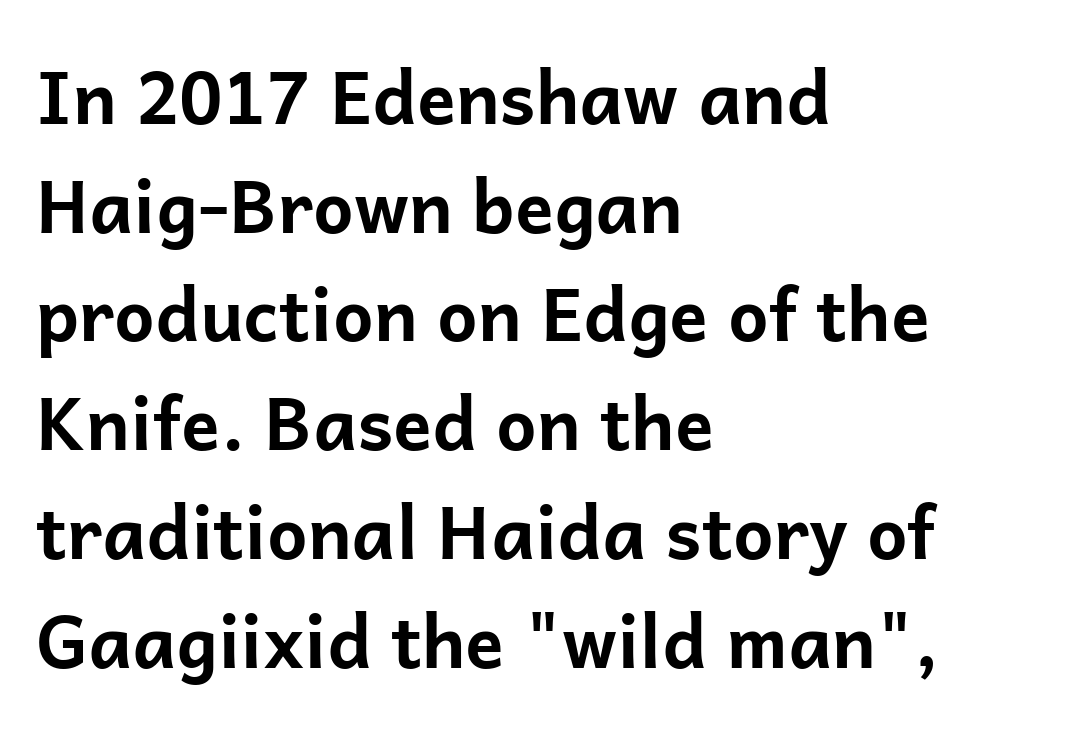
{"serif": "no", "italic": "no", "bold": "yes", "weight": "bold", "width": "normal", "stroke_contrast": "low", "x_height": "medium", "monospaced": "no", "underline": "no", "align": "left", "line_spacing": "normal", "line_spacing_ratio": 1.51, "letter_spacing": "normal", "letter_spacing_em": 0.0, "glyph_px": 72}
